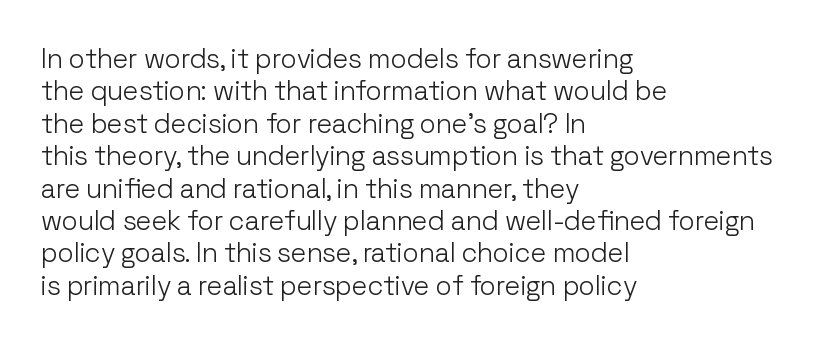
The image shows 27 px text type, upright; set left-aligned, line spacing 1.2x, normal letter spacing, not underlined.
